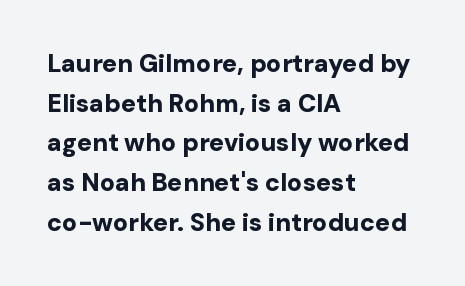
{"italic": "no", "bold": "yes", "underline": "no", "align": "left", "line_spacing": "normal", "line_spacing_ratio": 1.59, "letter_spacing": "normal", "letter_spacing_em": 0.0, "glyph_px": 25}
